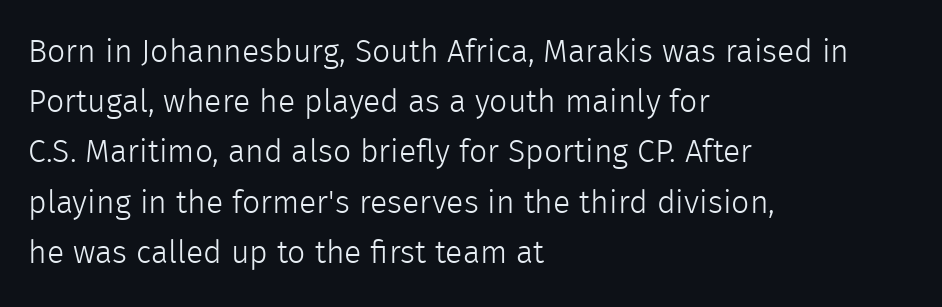
Q: Is the text bold? A: No.
Q: Is the text italic (slanted)? A: No, it is upright.
Q: Is the typeface a serif or a sans-serif typeface? A: Sans-serif.
Q: Is the text underlined? A: No.
Q: How is the paragraph aligned? A: Left-aligned.
Q: Is the spacing between letters normal or unusually wide? A: Normal.
Q: Is the spacing between lines tight, normal or loose? A: Normal.
Q: Width (condensed, normal, or wide)? A: Normal.
Q: x-height? A: Medium.
Q: Monospaced? A: No.
